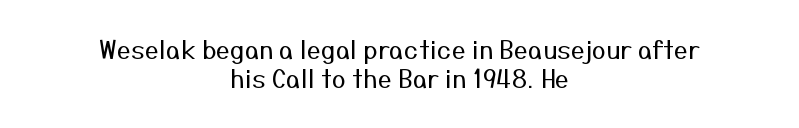
{"italic": "no", "bold": "no", "underline": "no", "align": "center", "line_spacing_ratio": 1.18, "letter_spacing": "normal", "letter_spacing_em": 0.0, "glyph_px": 25}
